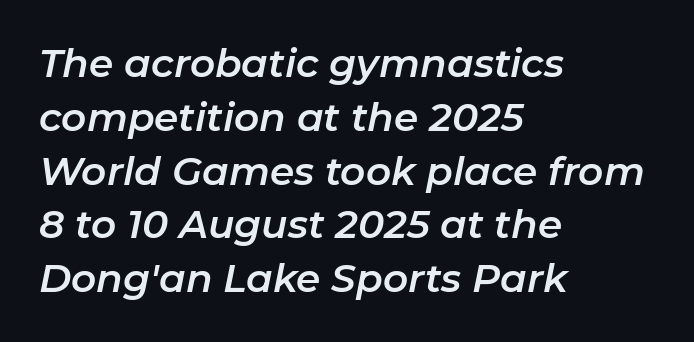
Whoever set this chose a conventional vertical rhythm. The typesetter chose a ragged-right arrangement here. What stands out about the letter spacing? Nothing — it is the standard amount. Do the characters align in a grid? No, the font is proportional. Underlining? Definitely not there. Italic: yes, the glyphs are oblique.
